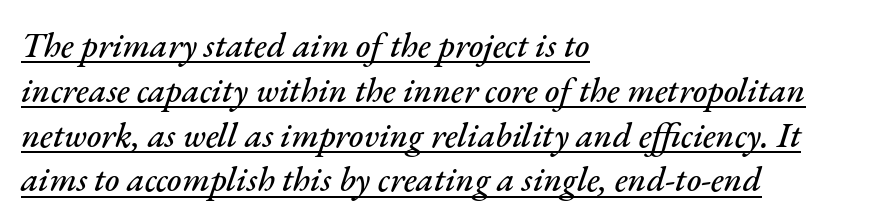
The image shows 35 px text type, italic (leaning right); set left-aligned, normal line spacing (1.28x), normal letter spacing, underlined; medium stroke contrast and a small x-height.
